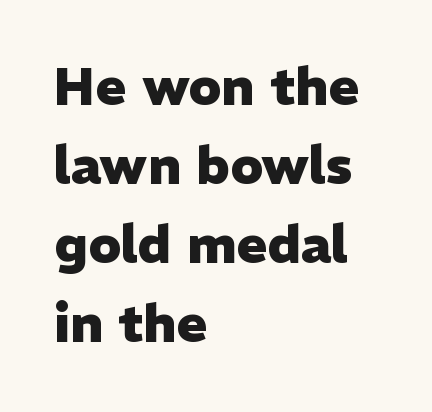
To sum up the face: it is a sans, with no serifs. Lines of text with bare space underneath. The gaps between neighbouring characters are ordinary and unremarkable. Proportional: the letters do not fall into vertical columns.
